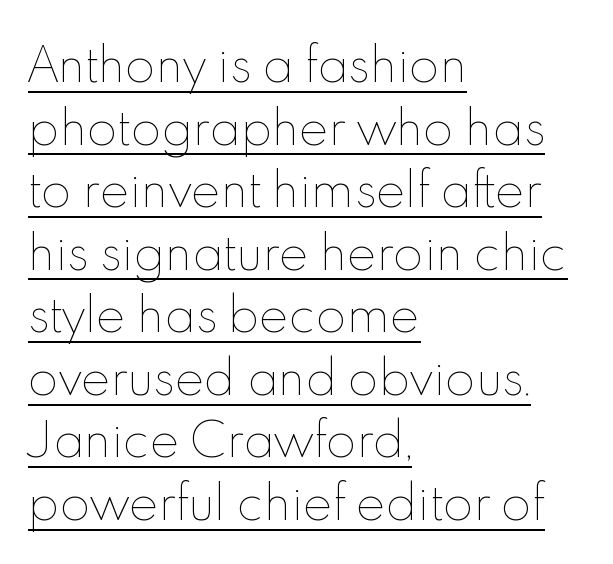
The image shows 45 px thin type, upright; set left-aligned, normal line spacing (1.39x), normal letter spacing, underlined; a small x-height.
